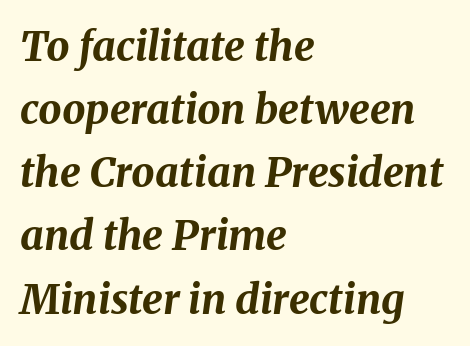
The image shows 41 px bold type, italic (leaning right); set left-aligned, normal line spacing (1.54x), normal letter spacing, not underlined; medium stroke contrast and a medium x-height.
